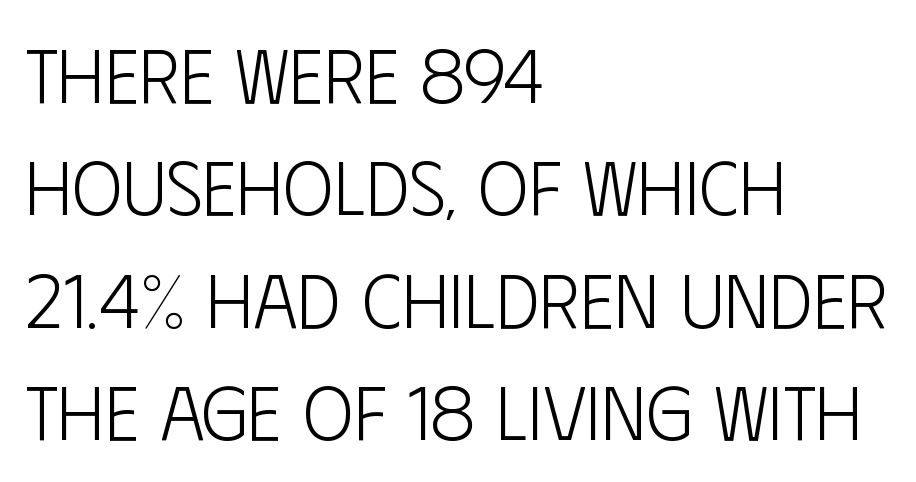
The image shows 76 px light, condensed sans-serif type, upright; set left-aligned, normal line spacing (1.48x), normal letter spacing, not underlined; low stroke contrast and a large x-height.
